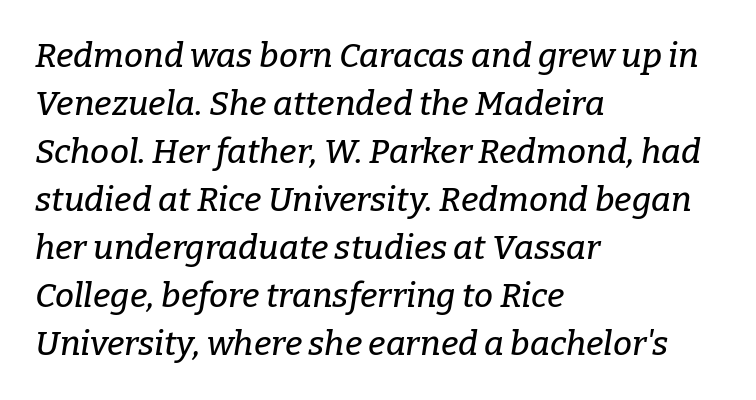
Summary of vertical rhythm: regular, with standard interline spacing. There's an unmistakable incline to the writing here. These lines stack with their left ends in a neat column. The glyphs are unaccompanied by any horizontal stroke below them. Each letter keeps its own natural width here, so spacing adapts to shape.
